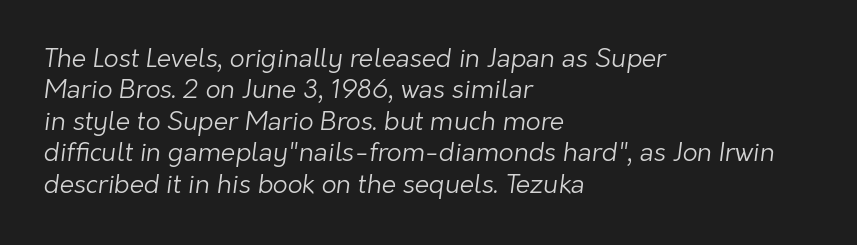
Q: Is the text bold? A: No.
Q: Is the text underlined? A: No.
Q: How is the paragraph aligned? A: Left-aligned.
Q: Is the spacing between letters normal or unusually wide? A: Normal.
